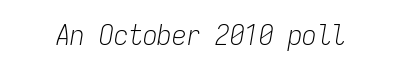
{"italic": "yes", "lean": "right", "slant_degrees": 9, "bold": "no", "weight": "light", "width": "condensed", "stroke_contrast": "low", "x_height": "medium", "monospaced": "yes", "underline": "no", "letter_spacing": "normal", "letter_spacing_em": 0.0, "glyph_px": 29}
